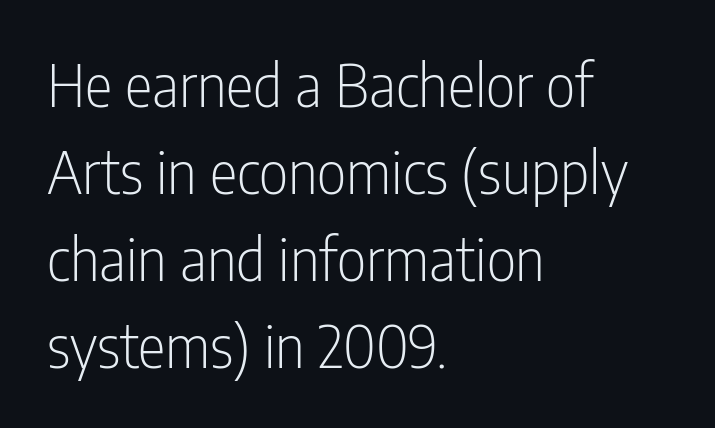
Q: Is the text bold? A: No.
Q: Is the text italic (slanted)? A: No, it is upright.
Q: Is the typeface a serif or a sans-serif typeface? A: Sans-serif.
Q: Is the text underlined? A: No.
Q: How is the paragraph aligned? A: Left-aligned.
Q: Is the spacing between letters normal or unusually wide? A: Normal.
Q: Is the spacing between lines tight, normal or loose? A: Normal.
Q: Width (condensed, normal, or wide)? A: Condensed.
Q: Stroke contrast? A: Low.
Q: x-height? A: Medium.
Q: Monospaced? A: No.
